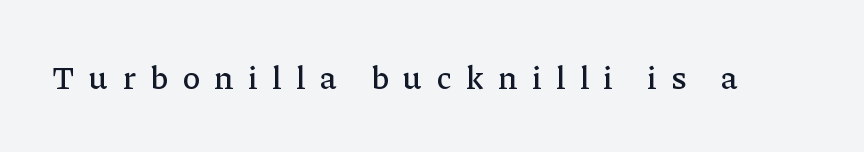
Q: Is the text italic (slanted)? A: No, it is upright.
Q: Is the typeface a serif or a sans-serif typeface? A: Serif.
Q: Is the text underlined? A: No.
Q: Is the spacing between letters normal or unusually wide? A: Unusually wide.
Q: Width (condensed, normal, or wide)? A: Normal.
Q: Stroke contrast? A: Low.
Q: x-height? A: Medium.
Q: Monospaced? A: No.
